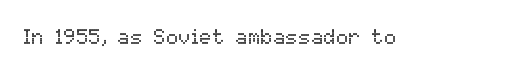
Q: Is the text bold? A: No.
Q: Is the text italic (slanted)? A: No, it is upright.
Q: Is the text underlined? A: No.
Q: Is the spacing between letters normal or unusually wide? A: Normal.
